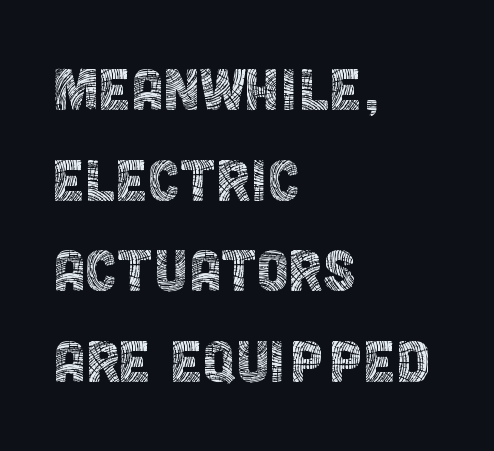
Q: Is the text bold? A: No.
Q: Is the text italic (slanted)? A: No, it is upright.
Q: Is the typeface a serif or a sans-serif typeface? A: Sans-serif.
Q: Is the text underlined? A: No.
Q: How is the paragraph aligned? A: Left-aligned.
Q: Is the spacing between letters normal or unusually wide? A: Normal.
Q: Width (condensed, normal, or wide)? A: Condensed.
Q: x-height? A: Large.
Q: Monospaced? A: No.
